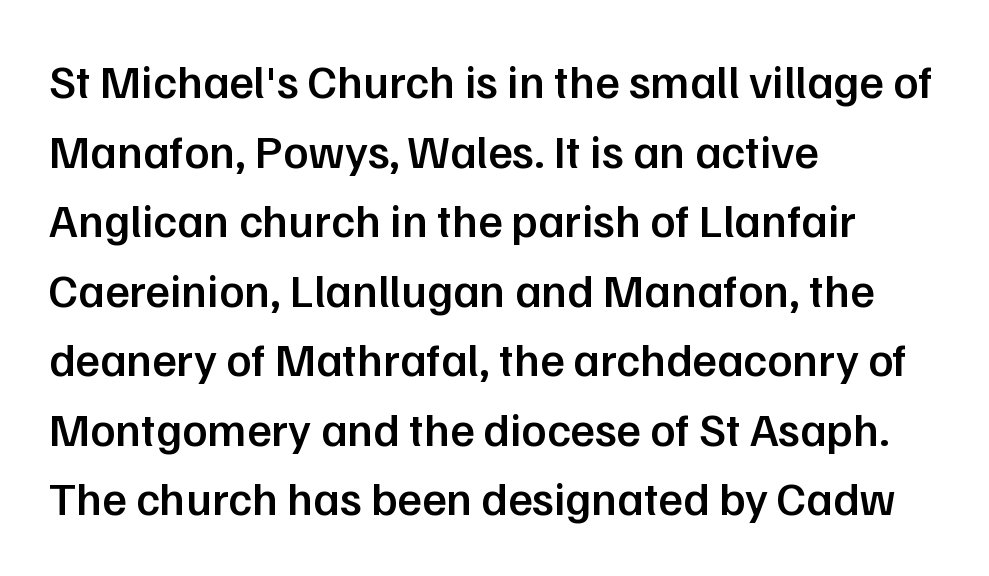
The image shows 47 px semibold sans-serif type, upright; set left-aligned, normal line spacing (1.48x), normal letter spacing, not underlined; low stroke contrast and a medium x-height.
